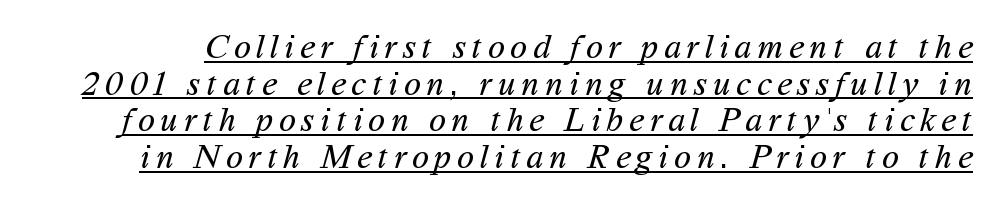
Q: Is the text bold? A: No.
Q: Is the typeface a serif or a sans-serif typeface? A: Sans-serif.
Q: Is the text underlined? A: Yes.
Q: Is the spacing between lines tight, normal or loose? A: Tight.
Q: Width (condensed, normal, or wide)? A: Normal.
Q: Stroke contrast? A: Medium.
Q: x-height? A: Medium.
Q: Monospaced? A: No.
